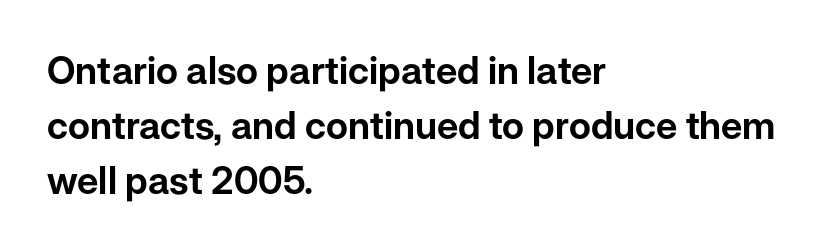
{"serif": "no", "italic": "no", "width": "normal", "stroke_contrast": "low", "x_height": "medium", "monospaced": "no", "underline": "no", "align": "left", "line_spacing": "normal", "line_spacing_ratio": 1.45, "letter_spacing": "normal", "letter_spacing_em": 0.0, "glyph_px": 38}
